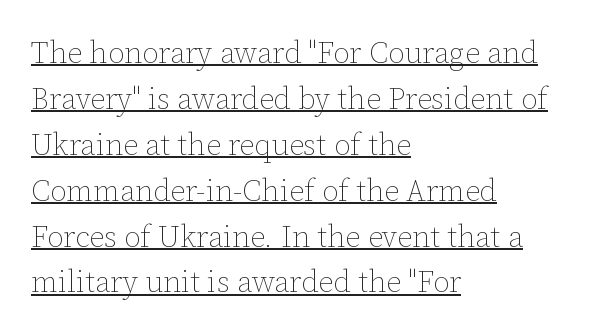
The typesetting does not lean heavy: it is not bold. The passage is arranged the way most books set body copy — flush left. The face used here is rendered with its standard letterfit. Descenders here cross a horizontal rule under the line.
